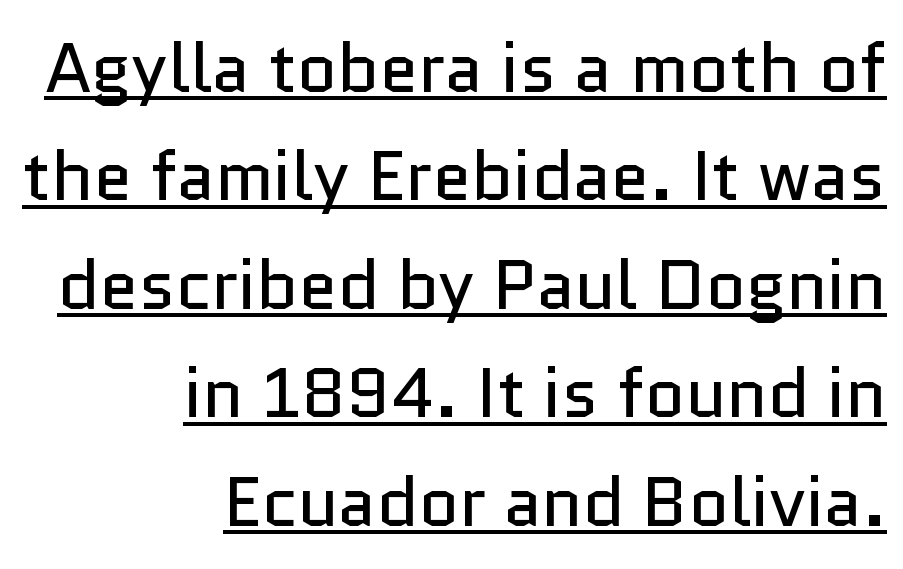
Think of a printed novel: that variable character pitch is what you see here. This is the regular roman posture of the typeface. In terms of letterform style, serifs are entirely absent. Check the space under the baseline: a stroke is drawn there. Leading matches the norm, producing a regular column.
